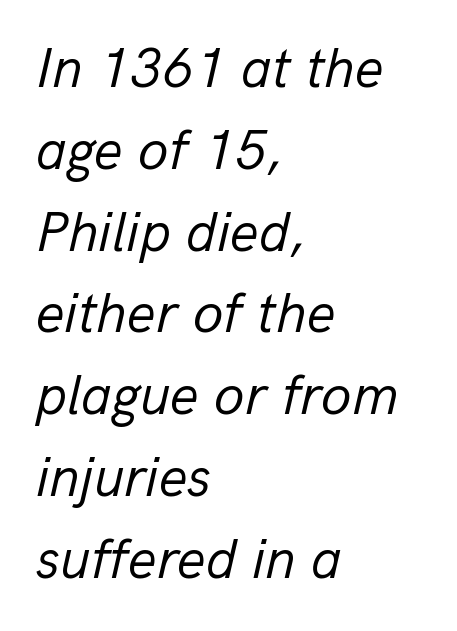
{"italic": "yes", "lean": "right", "slant_degrees": 13, "bold": "no", "weight": "regular", "width": "normal", "stroke_contrast": "low", "x_height": "medium", "monospaced": "no", "underline": "no", "align": "left", "line_spacing": "normal", "line_spacing_ratio": 1.46, "letter_spacing": "normal", "letter_spacing_em": 0.0, "glyph_px": 56}
